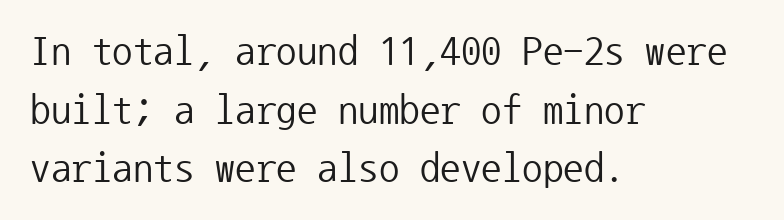
Q: Is the text bold? A: No.
Q: Is the text italic (slanted)? A: No, it is upright.
Q: Is the typeface a serif or a sans-serif typeface? A: Sans-serif.
Q: Is the text underlined? A: No.
Q: How is the paragraph aligned? A: Left-aligned.
Q: Is the spacing between letters normal or unusually wide? A: Normal.
Q: Is the spacing between lines tight, normal or loose? A: Normal.
Q: Width (condensed, normal, or wide)? A: Normal.
Q: Stroke contrast? A: Low.
Q: x-height? A: Medium.
Q: Monospaced? A: Yes.
